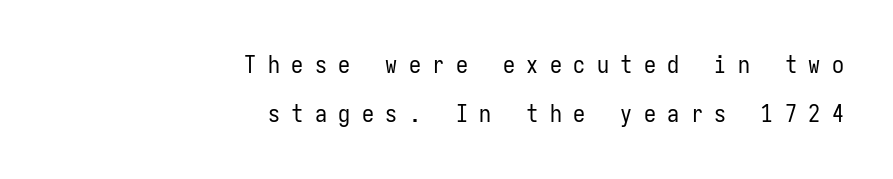
Q: Is the text bold? A: No.
Q: Is the text italic (slanted)? A: No, it is upright.
Q: Is the text underlined? A: No.
Q: How is the paragraph aligned? A: Right-aligned.
Q: Is the spacing between letters normal or unusually wide? A: Unusually wide.
Q: Is the spacing between lines tight, normal or loose? A: Loose.
